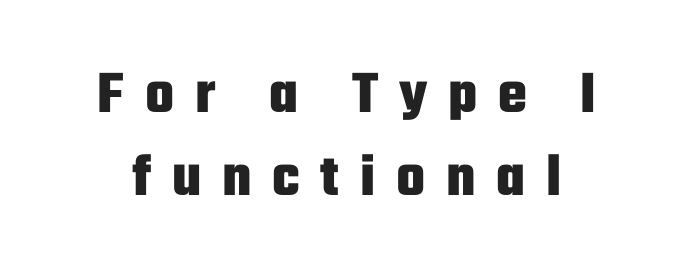
{"serif": "no", "italic": "no", "bold": "yes", "weight": "heavy", "width": "condensed", "stroke_contrast": "low", "x_height": "medium", "monospaced": "no", "underline": "no", "align": "center", "line_spacing": "normal", "line_spacing_ratio": 1.36, "letter_spacing": "wide", "letter_spacing_em": 0.34, "glyph_px": 61}
